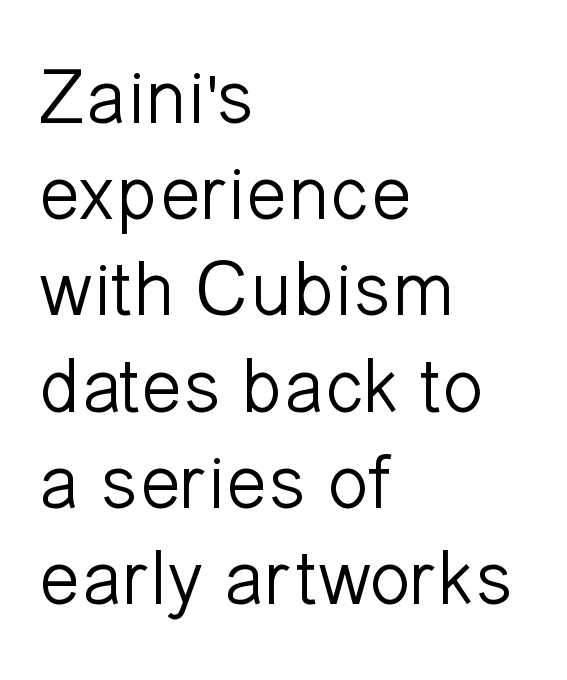
{"serif": "no", "italic": "no", "bold": "no", "weight": "light", "width": "normal", "stroke_contrast": "low", "x_height": "medium", "monospaced": "no", "underline": "no", "align": "left", "line_spacing": "normal", "line_spacing_ratio": 1.25, "letter_spacing": "normal", "letter_spacing_em": 0.0, "glyph_px": 77}
